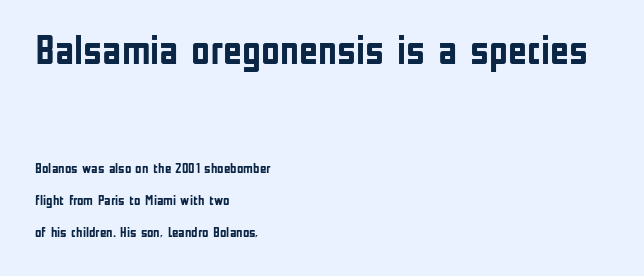
Q: Is the text bold? A: Yes.
Q: Is the text italic (slanted)? A: No, it is upright.
Q: Is the typeface a serif or a sans-serif typeface? A: Sans-serif.
Q: Is the text underlined? A: No.
Q: How is the paragraph aligned? A: Left-aligned.
Q: Is the spacing between letters normal or unusually wide? A: Normal.
Q: Is the spacing between lines tight, normal or loose? A: Loose.
Q: Which block of text is set in a larger size, the first (top) or the second (bottom)? A: The first (top) one.
Q: Width (condensed, normal, or wide)? A: Condensed.
Q: Stroke contrast? A: Low.
Q: x-height? A: Medium.
Q: Monospaced? A: No.
